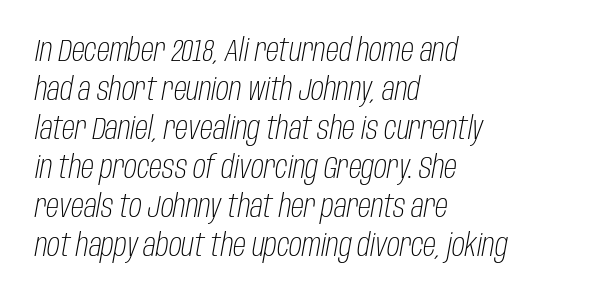
The image shows 32 px light, condensed type, italic (leaning right); set left-aligned, line spacing 1.22x, normal letter spacing, not underlined; low stroke contrast and a large x-height.
